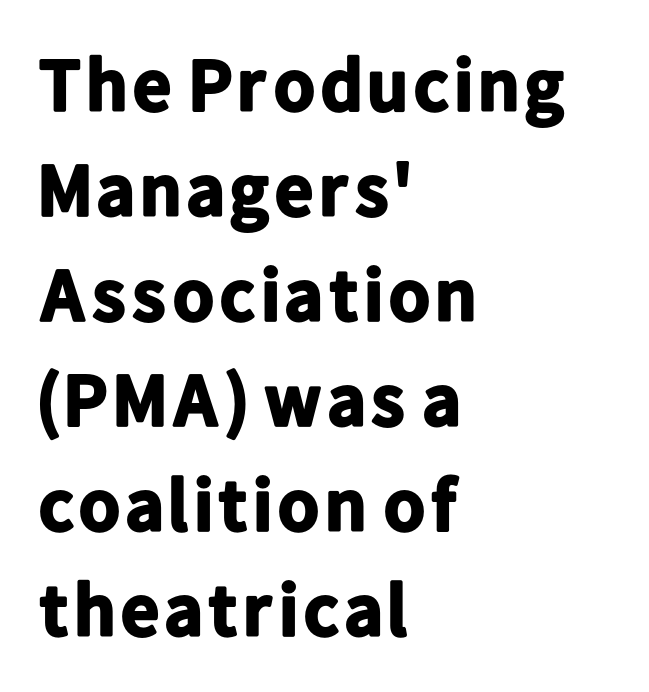
Q: Is the text bold? A: Yes.
Q: Is the text italic (slanted)? A: No, it is upright.
Q: Is the typeface a serif or a sans-serif typeface? A: Sans-serif.
Q: Is the text underlined? A: No.
Q: How is the paragraph aligned? A: Left-aligned.
Q: Is the spacing between letters normal or unusually wide? A: Normal.
Q: Is the spacing between lines tight, normal or loose? A: Normal.
Q: Width (condensed, normal, or wide)? A: Normal.
Q: Stroke contrast? A: Low.
Q: x-height? A: Medium.
Q: Monospaced? A: No.
